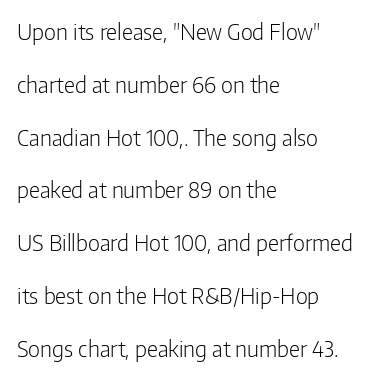
The image shows 22 px text type, upright; set left-aligned, loose line spacing (2.4x), normal letter spacing, not underlined.
